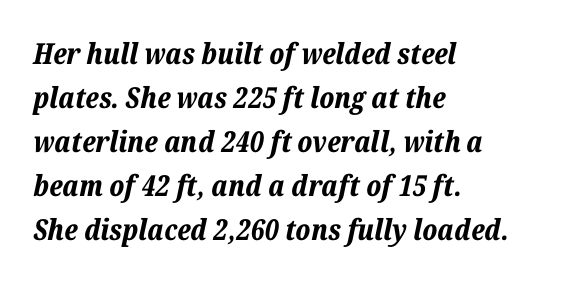
These words are printed bold, with thick strokes throughout. Line starts are locked; line ends wander. The passage shown is typed in a proportional face where columns would drift. The passage shown leans; its letterforms are oblique. A typesetter would call this zero additional tracking.
